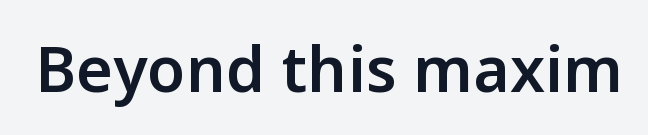
Q: Is the text bold? A: Semi-bold.
Q: Is the text italic (slanted)? A: No, it is upright.
Q: Is the typeface a serif or a sans-serif typeface? A: Sans-serif.
Q: Is the text underlined? A: No.
Q: Is the spacing between letters normal or unusually wide? A: Normal.
Q: Width (condensed, normal, or wide)? A: Normal.
Q: Stroke contrast? A: Low.
Q: x-height? A: Medium.
Q: Monospaced? A: No.
